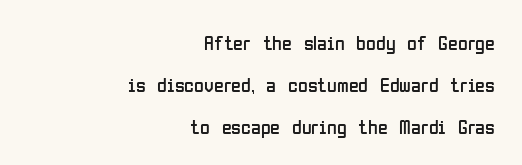
Q: Is the text bold? A: No.
Q: Is the text italic (slanted)? A: No, it is upright.
Q: Is the text underlined? A: No.
Q: How is the paragraph aligned? A: Right-aligned.
Q: Is the spacing between letters normal or unusually wide? A: Normal.
Q: Is the spacing between lines tight, normal or loose? A: Loose.
